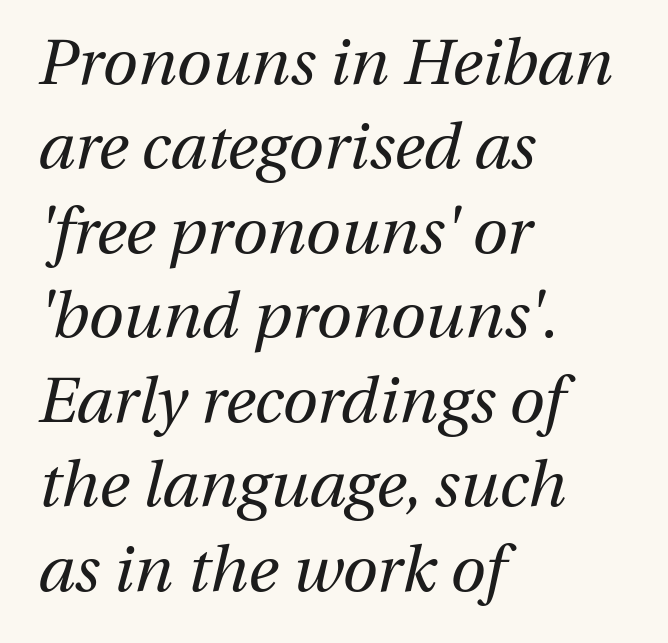
Weight: in the light-to-regular range. Is the block centered? No — it sits flush against the left margin. You could call the tracking neutral — neither tight nor loose. Horizontal bands of white between lines are of average thickness. The foot of each line stays bare and open.
